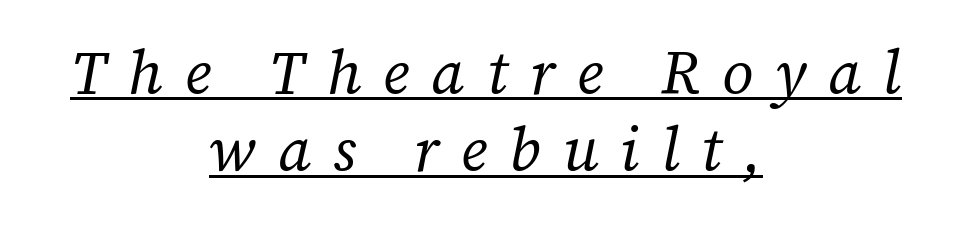
Q: Is the text bold? A: No.
Q: Is the text italic (slanted)? A: Yes, it leans right by about 12 degrees.
Q: Is the typeface a serif or a sans-serif typeface? A: Serif.
Q: Is the text underlined? A: Yes.
Q: How is the paragraph aligned? A: Centered.
Q: Is the spacing between letters normal or unusually wide? A: Unusually wide.
Q: Is the spacing between lines tight, normal or loose? A: Normal.
Q: Width (condensed, normal, or wide)? A: Normal.
Q: Stroke contrast? A: Low.
Q: x-height? A: Medium.
Q: Monospaced? A: No.
